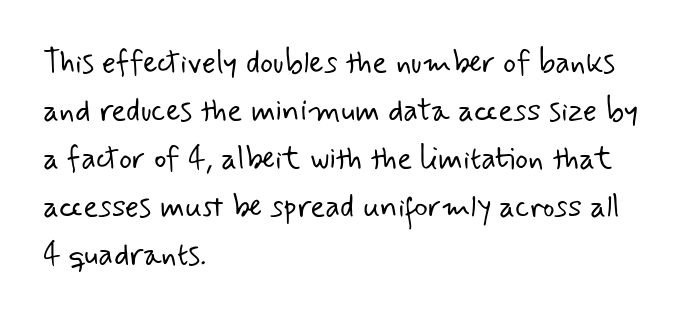
The image shows 31 px light sans-serif type; set left-aligned, normal line spacing (1.55x), normal letter spacing, not underlined; low stroke contrast and a small x-height.
